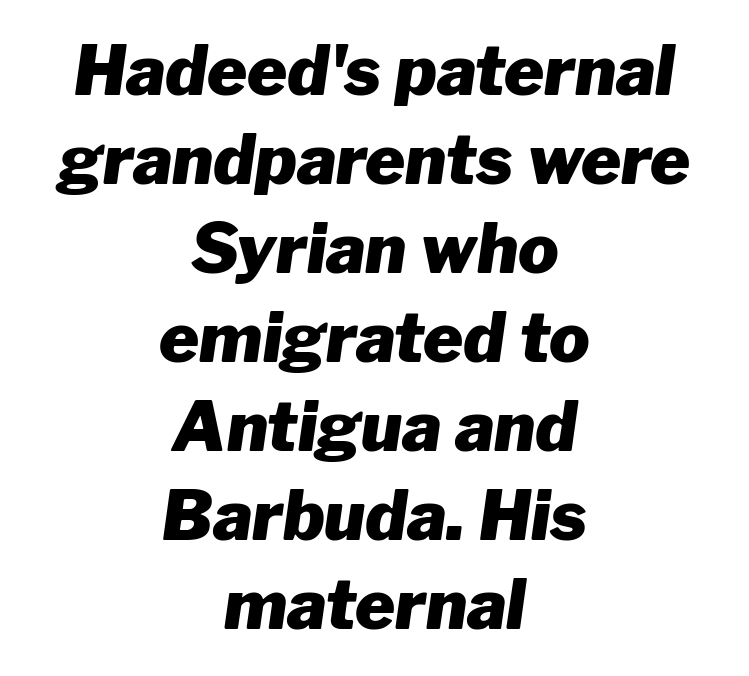
Rule under the text: the space is simply empty. As a designer I'd log this as weight 700, bold. Do the characters align in a grid? No, the font is proportional. Compared with typical paragraphs, the rows here are spaced about the same. Typeset on center — no edge is straight.
